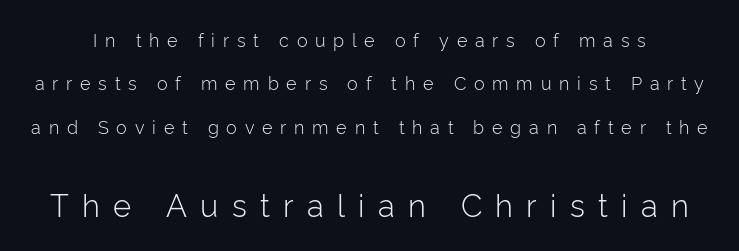
{"serif": "no", "italic": "no", "bold": "no", "weight": "light", "width": "normal", "stroke_contrast": "low", "x_height": "medium", "monospaced": "no", "underline": "no", "line_spacing": "loose", "line_spacing_ratio": 2.41, "letter_spacing": "wide", "letter_spacing_em": 0.43, "larger_block": "second", "size_ratio": 1.72, "glyph_px": 31}
